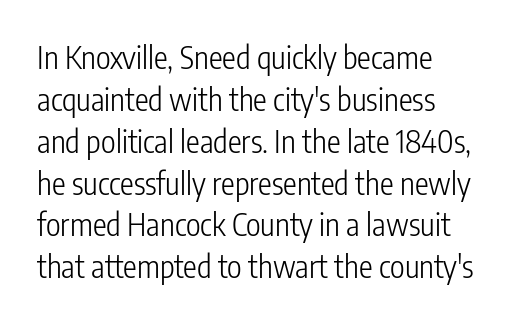
The text was rendered using a sans face with plain stroke endings. Descender tails drop into unmarked territory. Glyph-to-glyph distance matches everyday printed text. A normal amount of white space separates one row of letters from the next. Nope, not italic — everything's standing straight.
